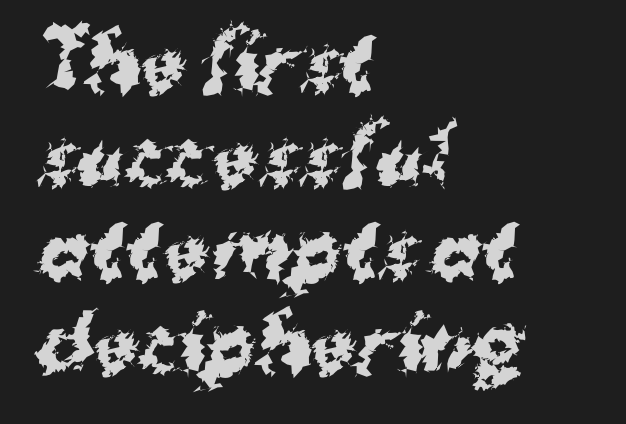
A classic flush-left, rag-right setting is used for this passage. One glance says typical: line gaps are just what's usual. Nothing unusual about the tracking: characters are spaced as the font intends. The font is running at its bold setting.
